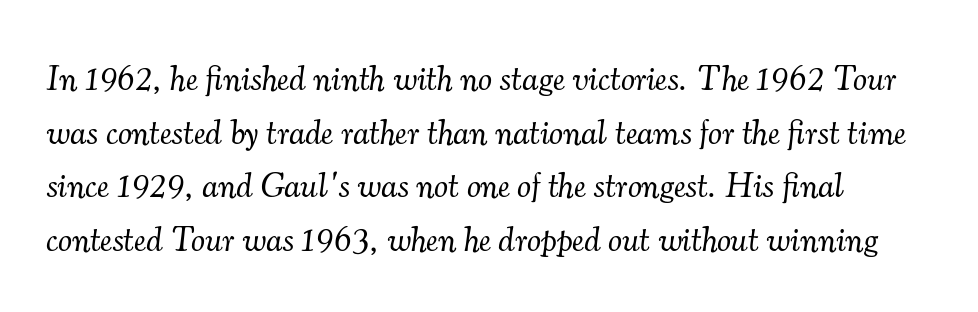
Q: Is the text bold? A: No.
Q: Is the text italic (slanted)? A: Yes, it leans right by about 7 degrees.
Q: Is the typeface a serif or a sans-serif typeface? A: Serif.
Q: Is the text underlined? A: No.
Q: Is the spacing between letters normal or unusually wide? A: Normal.
Q: Is the spacing between lines tight, normal or loose? A: Normal.
Q: Width (condensed, normal, or wide)? A: Normal.
Q: Stroke contrast? A: Medium.
Q: x-height? A: Small.
Q: Monospaced? A: No.
